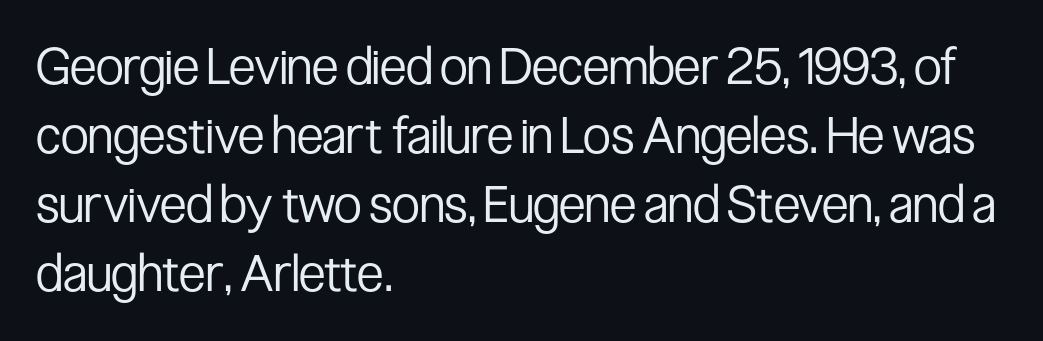
{"serif": "no", "italic": "no", "bold": "no", "weight": "regular", "width": "condensed", "stroke_contrast": "low", "x_height": "medium", "monospaced": "no", "underline": "no", "align": "left", "line_spacing": "normal", "line_spacing_ratio": 1.35, "letter_spacing": "normal", "letter_spacing_em": 0.0, "glyph_px": 51}
